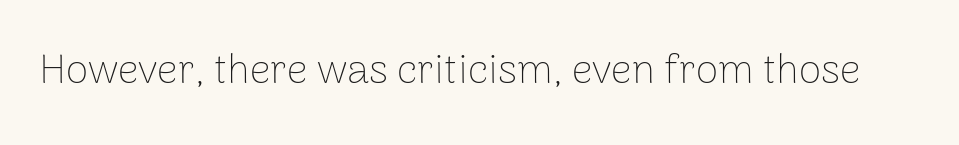
Type without underlining. A typesetter would call this proportional, since set widths differ per character. A quiet, ordinary-to-light weight characterises the typeface. The gaps between neighbouring characters are ordinary and unremarkable.
